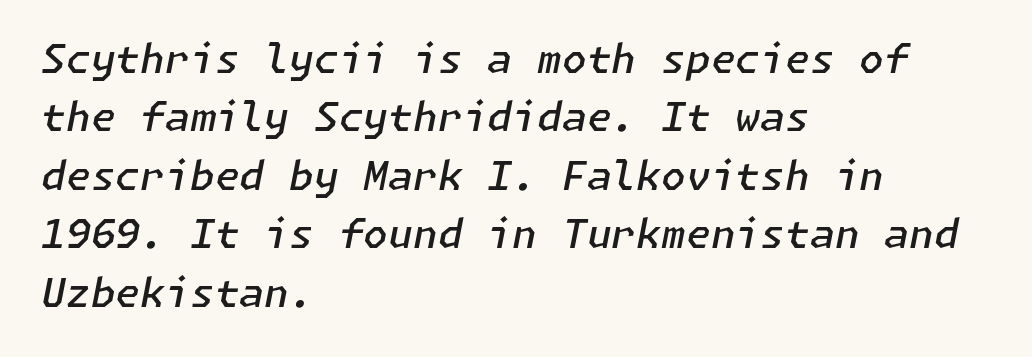
Q: Is the text bold? A: Semi-bold.
Q: Is the text italic (slanted)? A: Yes, it leans right by about 11 degrees.
Q: Is the text underlined? A: No.
Q: How is the paragraph aligned? A: Left-aligned.
Q: Is the spacing between letters normal or unusually wide? A: Normal.
Q: Is the spacing between lines tight, normal or loose? A: Normal.
Q: Width (condensed, normal, or wide)? A: Normal.
Q: Stroke contrast? A: Low.
Q: x-height? A: Medium.
